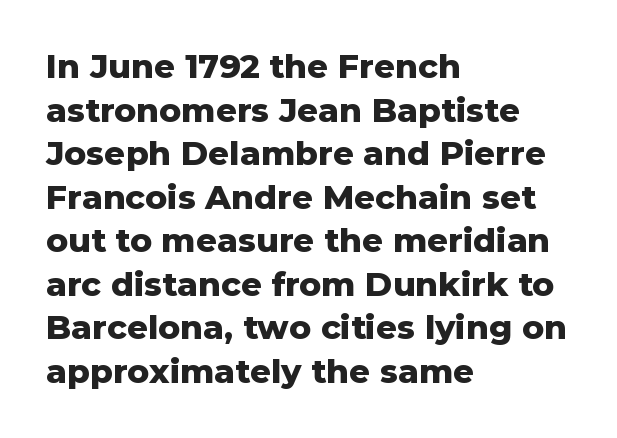
Italic: no, the glyphs are upright roman. Lines of text with bare space underneath. Quick note: interline space is typical. Stroke terminals: plain, sans-serif.
